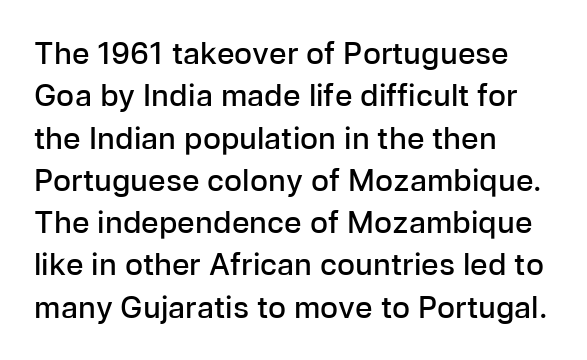
Q: Is the text bold? A: Semi-bold.
Q: Is the text italic (slanted)? A: No, it is upright.
Q: Is the typeface a serif or a sans-serif typeface? A: Sans-serif.
Q: Is the text underlined? A: No.
Q: How is the paragraph aligned? A: Left-aligned.
Q: Is the spacing between letters normal or unusually wide? A: Normal.
Q: Is the spacing between lines tight, normal or loose? A: Normal.
Q: Width (condensed, normal, or wide)? A: Normal.
Q: Stroke contrast? A: Low.
Q: x-height? A: Medium.
Q: Monospaced? A: No.
